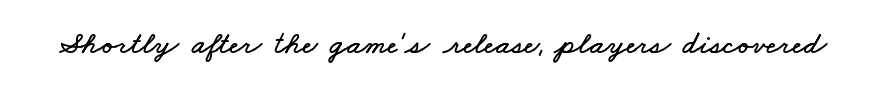
Q: Is the text underlined? A: No.
Q: Is the spacing between letters normal or unusually wide? A: Normal.
Q: Width (condensed, normal, or wide)? A: Wide.
Q: Stroke contrast? A: Low.
Q: x-height? A: Small.
Q: Monospaced? A: No.
